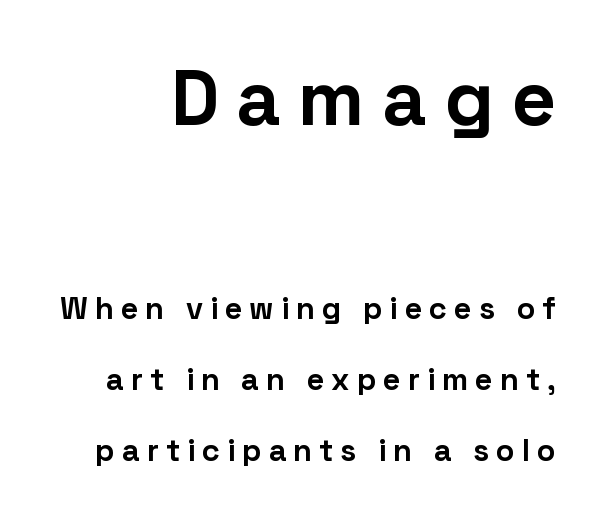
Q: Is the text bold? A: Yes.
Q: Is the text italic (slanted)? A: No, it is upright.
Q: Is the typeface a serif or a sans-serif typeface? A: Sans-serif.
Q: Is the text underlined? A: No.
Q: Is the spacing between letters normal or unusually wide? A: Unusually wide.
Q: Is the spacing between lines tight, normal or loose? A: Loose.
Q: Which block of text is set in a larger size, the first (top) or the second (bottom)? A: The first (top) one.
Q: Width (condensed, normal, or wide)? A: Normal.
Q: Stroke contrast? A: Low.
Q: x-height? A: Medium.
Q: Monospaced? A: No.
